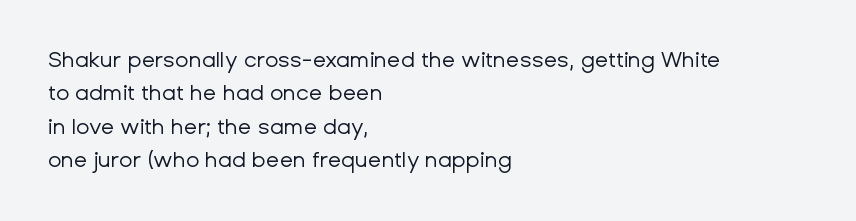
Q: Is the text bold? A: No.
Q: Is the text italic (slanted)? A: No, it is upright.
Q: Is the text underlined? A: No.
Q: How is the paragraph aligned? A: Left-aligned.
Q: Is the spacing between letters normal or unusually wide? A: Normal.
Q: Is the spacing between lines tight, normal or loose? A: Normal.
